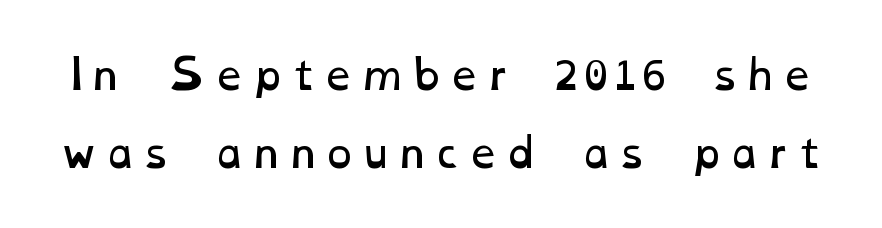
Q: Is the text bold? A: No.
Q: Is the text underlined? A: No.
Q: Is the spacing between lines tight, normal or loose? A: Loose.
Q: Width (condensed, normal, or wide)? A: Wide.
Q: Stroke contrast? A: Low.
Q: x-height? A: Medium.
Q: Monospaced? A: No.
